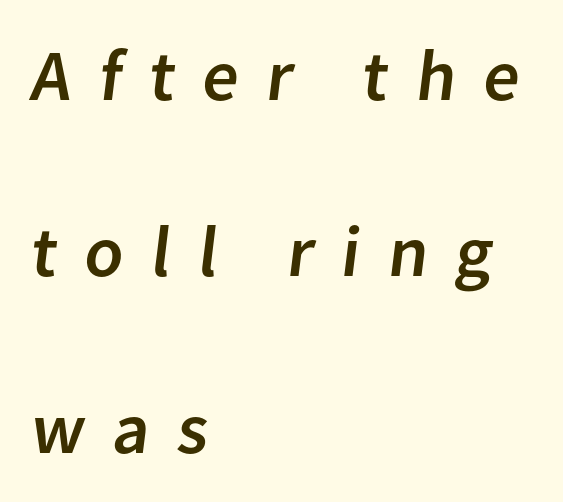
Beneath every word, the page is bare. The font family rendered here belongs to the sans-serif group. The passage shown is typed in a proportional face where columns would drift. Does the leading feel generous? Absolutely, it's lavish. Tracking value appears strongly positive — letters spread wide.
